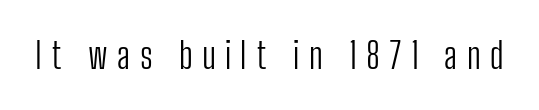
Q: Is the text bold? A: No.
Q: Is the text italic (slanted)? A: No, it is upright.
Q: Is the typeface a serif or a sans-serif typeface? A: Sans-serif.
Q: Is the text underlined? A: No.
Q: Is the spacing between letters normal or unusually wide? A: Unusually wide.
Q: Width (condensed, normal, or wide)? A: Condensed.
Q: Stroke contrast? A: Low.
Q: x-height? A: Medium.
Q: Monospaced? A: No.
